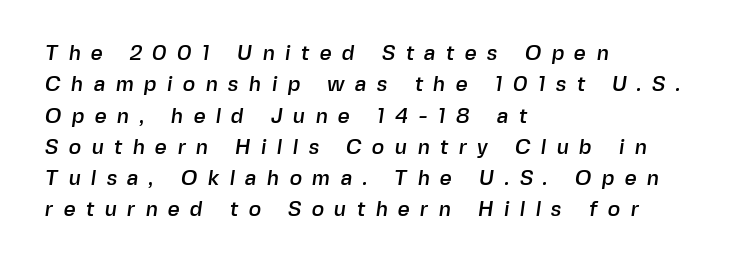
Q: Is the text underlined? A: No.
Q: How is the paragraph aligned? A: Left-aligned.
Q: Is the spacing between letters normal or unusually wide? A: Unusually wide.
Q: Is the spacing between lines tight, normal or loose? A: Normal.
